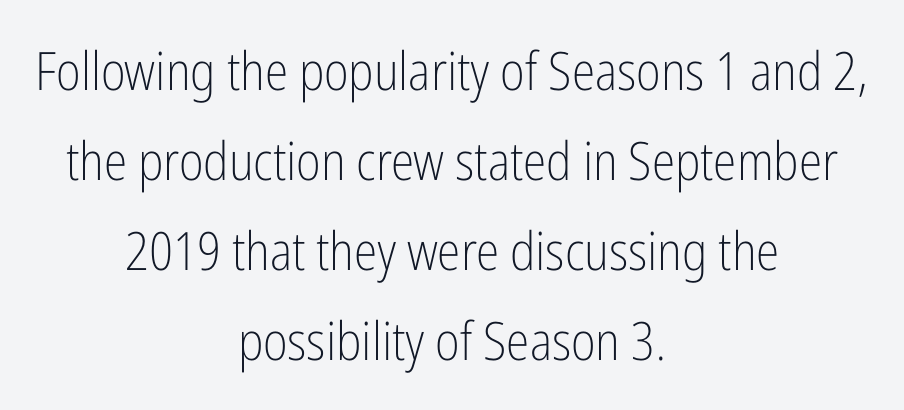
Q: Is the text bold? A: No.
Q: Is the text italic (slanted)? A: No, it is upright.
Q: Is the typeface a serif or a sans-serif typeface? A: Sans-serif.
Q: Is the text underlined? A: No.
Q: How is the paragraph aligned? A: Centered.
Q: Is the spacing between letters normal or unusually wide? A: Normal.
Q: Is the spacing between lines tight, normal or loose? A: Normal.
Q: Width (condensed, normal, or wide)? A: Condensed.
Q: Stroke contrast? A: Low.
Q: x-height? A: Medium.
Q: Monospaced? A: No.
